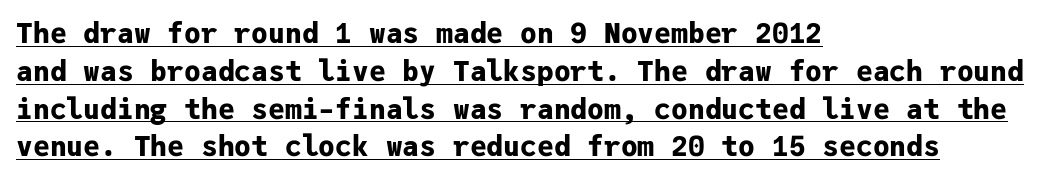
What stands out about the letter spacing? Nothing — it is the standard amount. Heavy-handed strokes throughout: this text is bold. These lines sit exactly where default settings would place them. No italicization has been applied; the sample stays upright. Here the designer chose a console-style face with uniform glyph widths.
